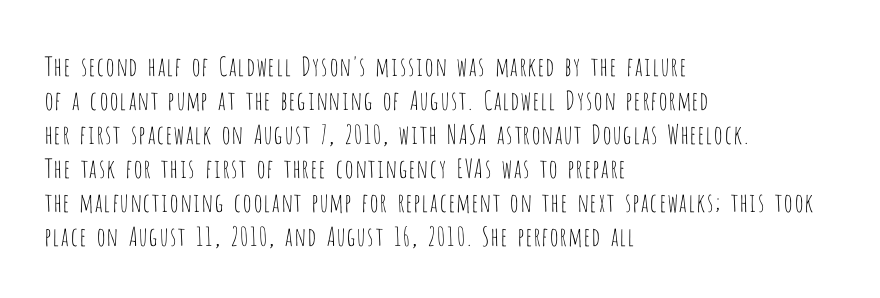
The image shows 26 px text type, upright; set left-aligned, normal line spacing (1.31x), normal letter spacing, not underlined.
